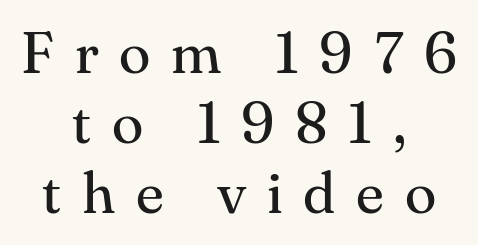
The image shows 58 px regular-weight serif type, upright; set centered, line spacing 1.21x, unusually wide letter spacing (+0.36 em), not underlined; medium stroke contrast and a small x-height.
